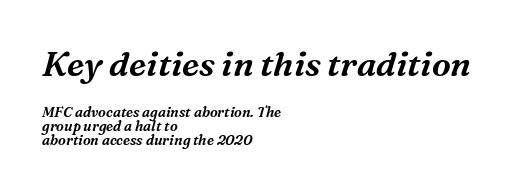
The image shows 34 px serif type, italic (leaning right); set left-aligned, tight line spacing (1.0x), normal letter spacing, not underlined; the first (top) block is 2.43x larger; medium stroke contrast and a medium x-height.
